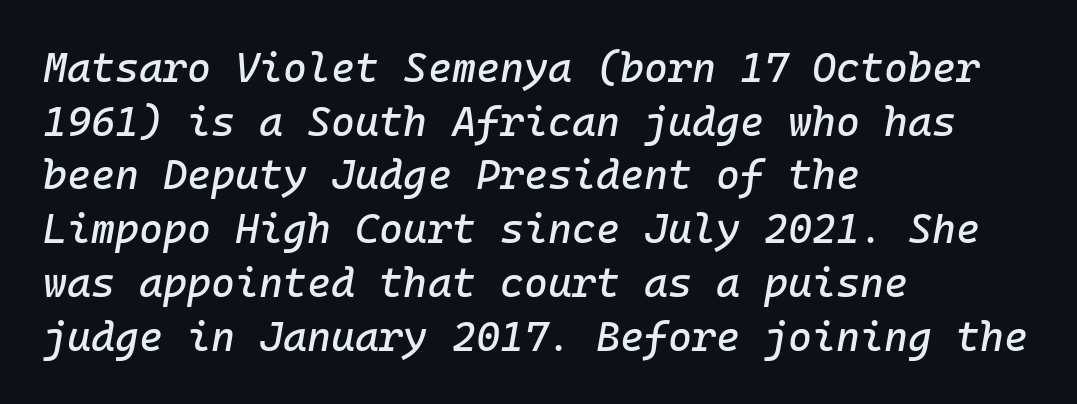
Q: Is the text italic (slanted)? A: Yes, it leans right by about 10 degrees.
Q: Is the text underlined? A: No.
Q: How is the paragraph aligned? A: Left-aligned.
Q: Is the spacing between letters normal or unusually wide? A: Normal.
Q: Is the spacing between lines tight, normal or loose? A: Normal.
Q: Width (condensed, normal, or wide)? A: Normal.
Q: Stroke contrast? A: Low.
Q: x-height? A: Medium.
Q: Monospaced? A: Yes.
